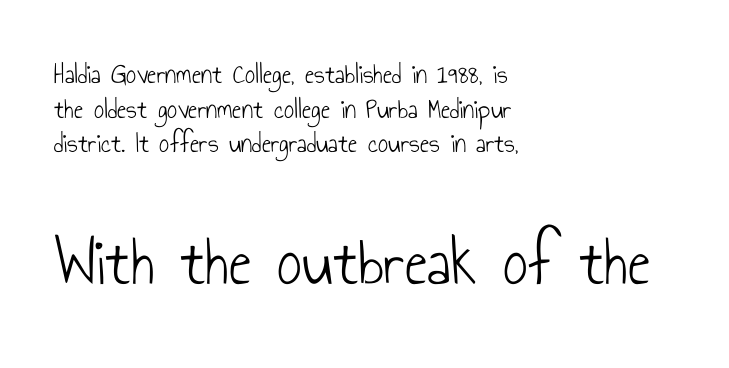
{"serif": "no", "italic": "no", "bold": "no", "weight": "light", "width": "condensed", "stroke_contrast": "low", "x_height": "small", "monospaced": "no", "underline": "no", "align": "left", "line_spacing_ratio": 1.24, "letter_spacing": "normal", "letter_spacing_em": 0.0, "larger_block": "second", "size_ratio": 2.46, "glyph_px": 69}
